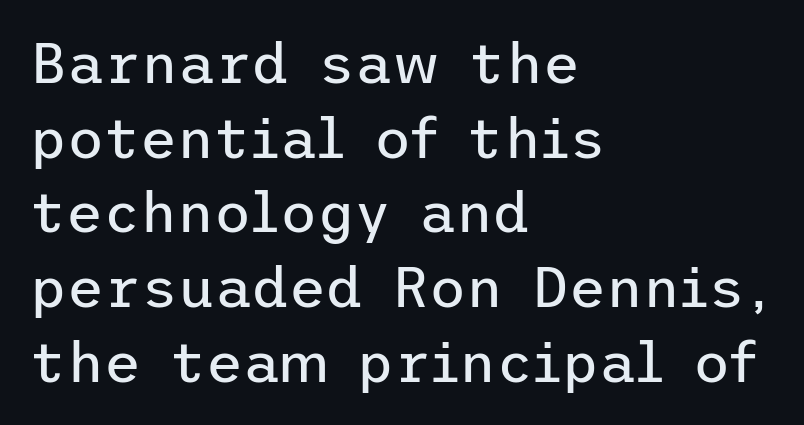
In terms of posture, this sample is upright. Casual observation: everything's shoved over to the left. The type is set solid horizontally, with unmodified tracking. The weight tops out at a normal text grade.
